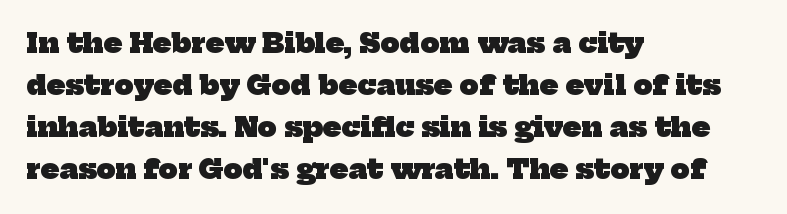
{"bold": "yes", "underline": "no", "align": "left", "line_spacing": "normal", "line_spacing_ratio": 1.56, "letter_spacing": "normal", "letter_spacing_em": 0.0, "glyph_px": 27}
